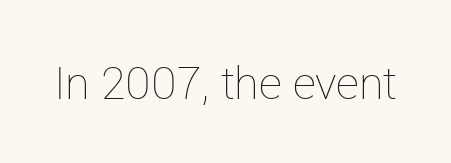
These lines are rendered in a variable-pitch font. Standard letterfit; no display-style spreading of the glyphs. Italic? Not at all — the glyphs are vertical. Bold? No — there's no thickening of the strokes. Any mark beneath the type? The region is blank.
